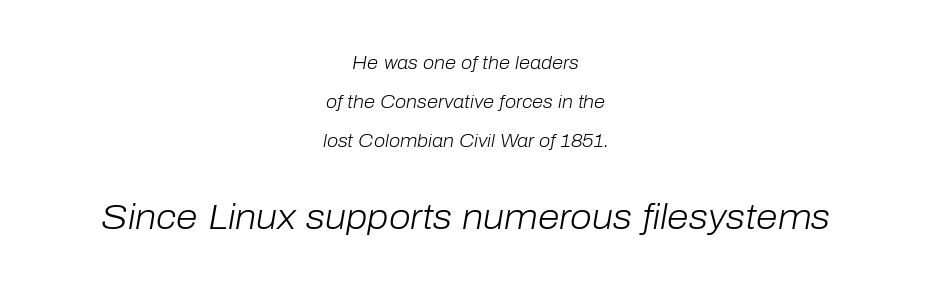
{"italic": "yes", "lean": "right", "slant_degrees": 10, "bold": "no", "weight": "light", "width": "normal", "stroke_contrast": "low", "x_height": "medium", "monospaced": "no", "underline": "no", "align": "center", "line_spacing": "loose", "line_spacing_ratio": 2.17, "letter_spacing": "normal", "letter_spacing_em": 0.0, "larger_block": "second", "size_ratio": 1.94, "glyph_px": 35}
